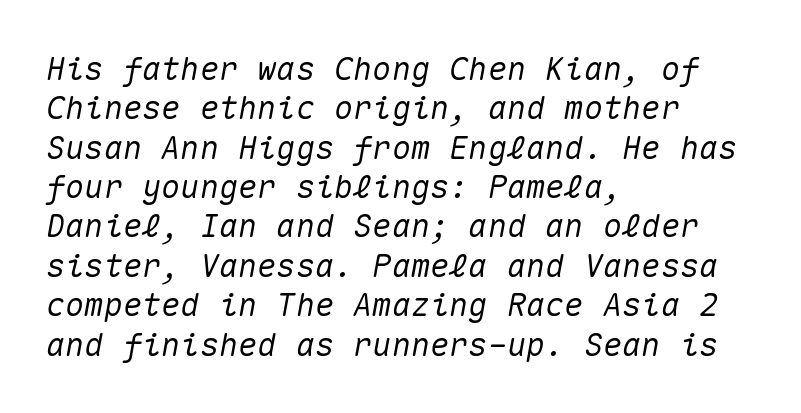
{"italic": "yes", "lean": "right", "slant_degrees": 10, "width": "normal", "stroke_contrast": "medium", "x_height": "medium", "monospaced": "yes", "underline": "no", "align": "left", "line_spacing_ratio": 1.23, "letter_spacing": "normal", "letter_spacing_em": 0.0, "glyph_px": 32}
